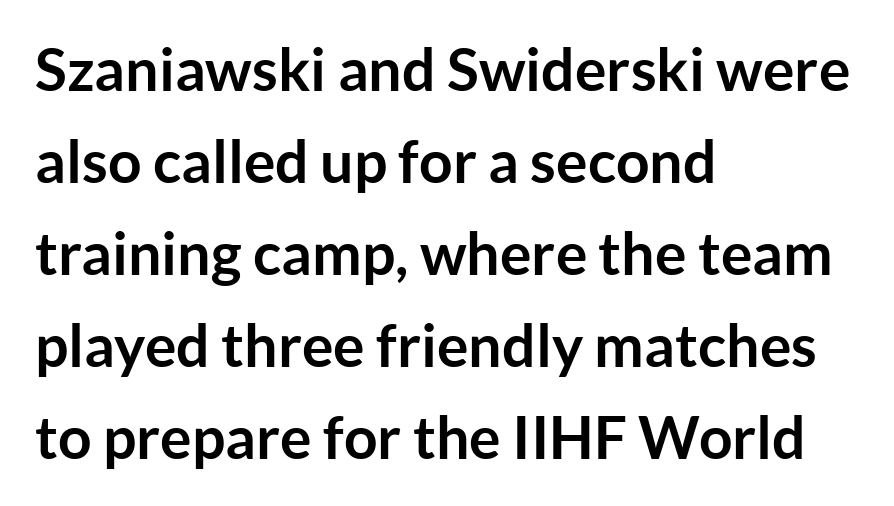
The letters stand upright; this is a roman face. This sample is left-justified, so line endings fall wherever the words run out. The rendering uses natural spacing where letterforms have individual widths. Letter spacing: default. Rows of type keep a routine distance in the vertical direction.
